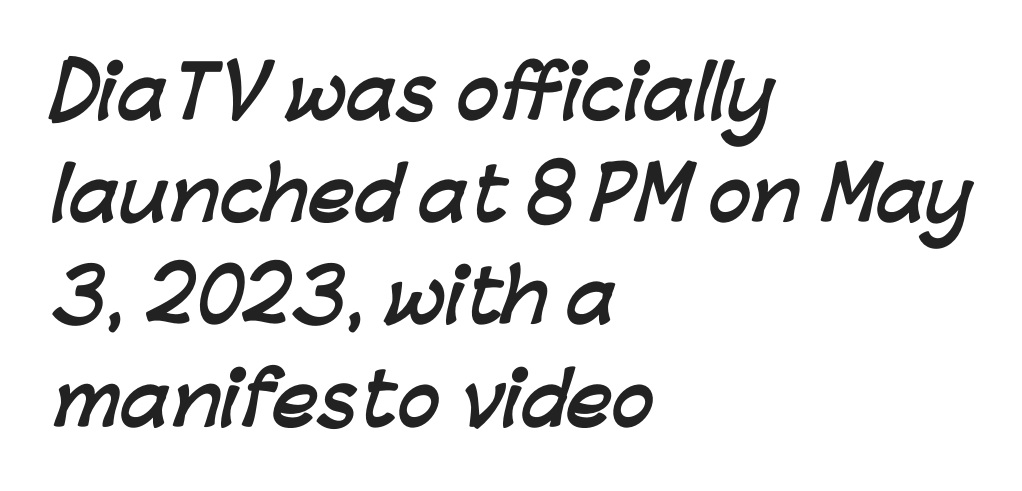
The image shows 71 px semibold sans-serif type; set left-aligned, normal line spacing (1.44x), normal letter spacing, not underlined; low stroke contrast and a medium x-height.
